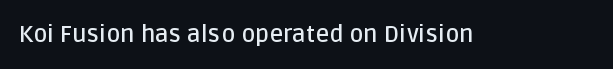
Q: Is the text bold? A: Semi-bold.
Q: Is the text italic (slanted)? A: No, it is upright.
Q: Is the text underlined? A: No.
Q: Is the spacing between letters normal or unusually wide? A: Normal.
